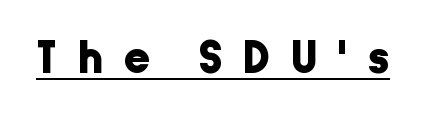
Q: Is the text bold? A: Yes.
Q: Is the text italic (slanted)? A: No, it is upright.
Q: Is the typeface a serif or a sans-serif typeface? A: Sans-serif.
Q: Is the text underlined? A: Yes.
Q: Is the spacing between letters normal or unusually wide? A: Unusually wide.
Q: Width (condensed, normal, or wide)? A: Normal.
Q: Stroke contrast? A: Low.
Q: x-height? A: Medium.
Q: Monospaced? A: No.
